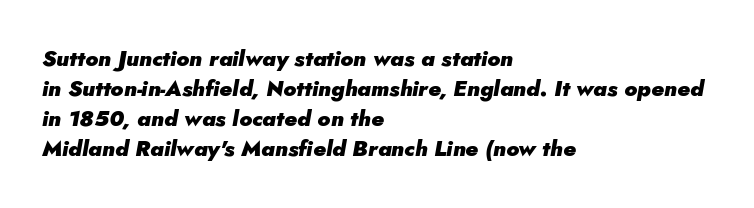
{"italic": "yes", "lean": "right", "slant_degrees": 5, "bold": "yes", "underline": "no", "align": "left", "line_spacing": "normal", "line_spacing_ratio": 1.37, "letter_spacing": "normal", "letter_spacing_em": 0.0, "glyph_px": 22}
